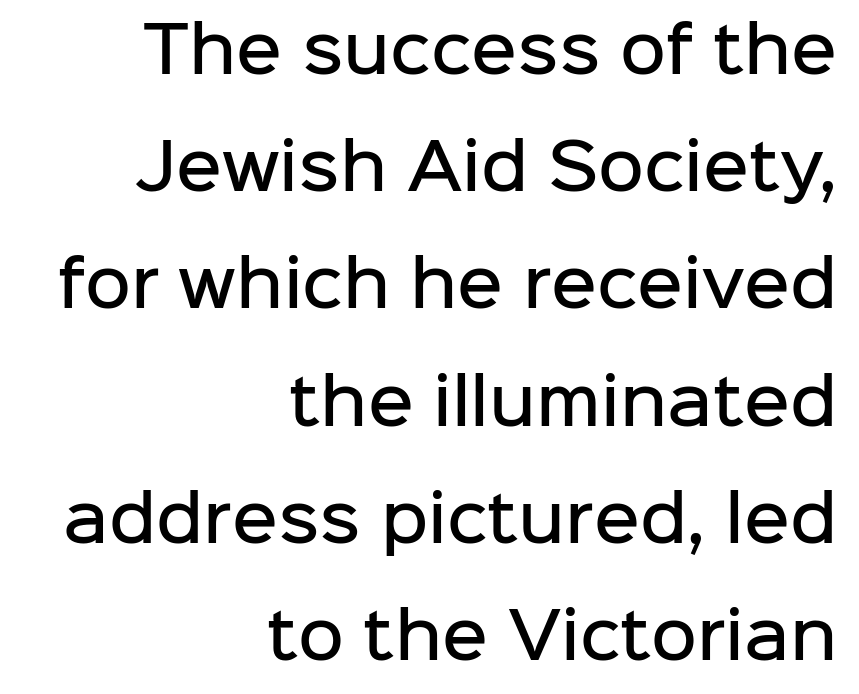
{"serif": "no", "italic": "no", "bold": "semi", "weight": "semibold", "width": "normal", "stroke_contrast": "low", "x_height": "medium", "monospaced": "no", "underline": "no", "align": "right", "line_spacing_ratio": 1.86, "letter_spacing": "normal", "letter_spacing_em": 0.0, "glyph_px": 63}
